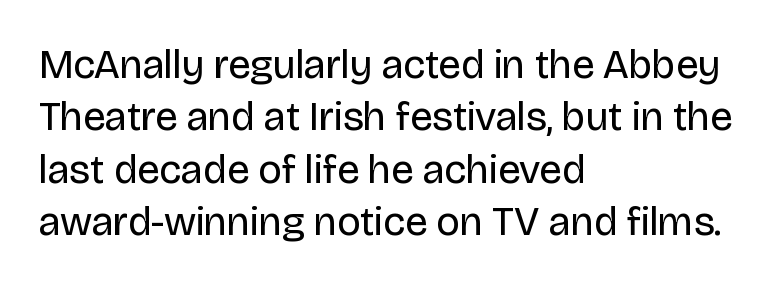
The image shows 41 px regular-weight sans-serif type, upright; set left-aligned, normal line spacing (1.28x), normal letter spacing, not underlined; low stroke contrast and a large x-height.
